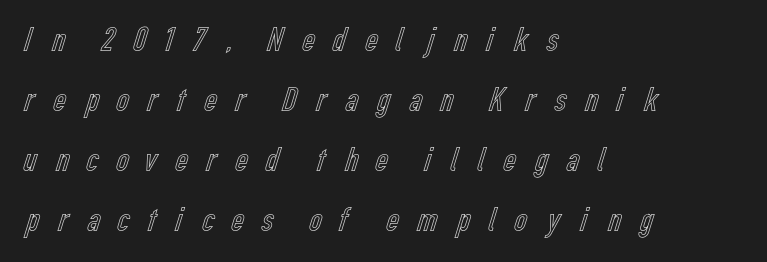
{"width": "condensed", "x_height": "medium", "monospaced": "no", "underline": "no", "align": "left", "line_spacing": "normal", "line_spacing_ratio": 1.67, "letter_spacing": "wide", "letter_spacing_em": 0.39, "glyph_px": 36}
